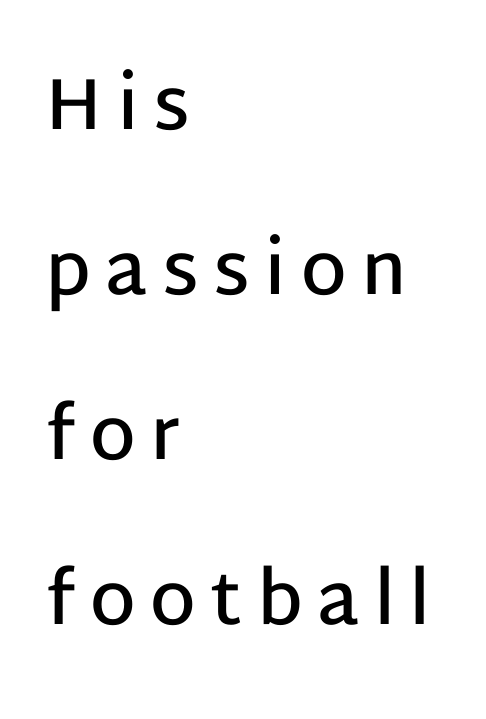
Q: Is the text bold? A: Semi-bold.
Q: Is the text italic (slanted)? A: No, it is upright.
Q: Is the typeface a serif or a sans-serif typeface? A: Sans-serif.
Q: Is the text underlined? A: No.
Q: How is the paragraph aligned? A: Left-aligned.
Q: Is the spacing between letters normal or unusually wide? A: Unusually wide.
Q: Is the spacing between lines tight, normal or loose? A: Loose.
Q: Width (condensed, normal, or wide)? A: Normal.
Q: Stroke contrast? A: Low.
Q: x-height? A: Large.
Q: Monospaced? A: No.
